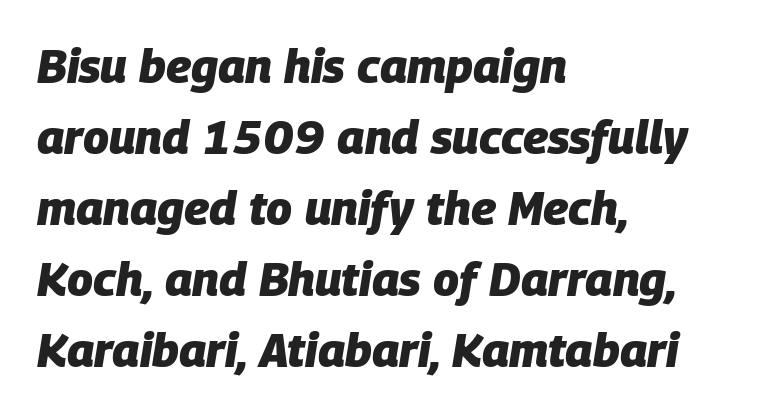
This rendering uses left alignment, leaving the right contour irregular. Inter-character spacing is left at the font's built-in metrics. Here the designer chose a conventional face with non-uniform glyph widths. The passage shown leans; its letterforms are oblique. Rows of type keep a routine distance in the vertical direction.
